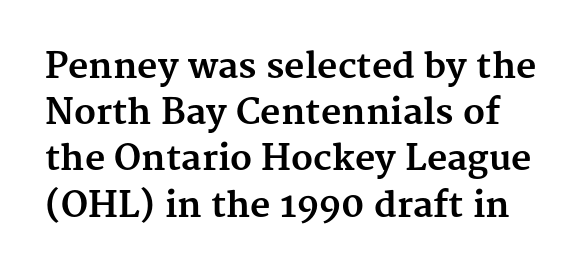
{"serif": "yes", "italic": "no", "bold": "yes", "weight": "bold", "width": "normal", "stroke_contrast": "medium", "x_height": "medium", "monospaced": "no", "underline": "no", "line_spacing": "normal", "line_spacing_ratio": 1.32, "letter_spacing": "normal", "letter_spacing_em": 0.0, "glyph_px": 35}
